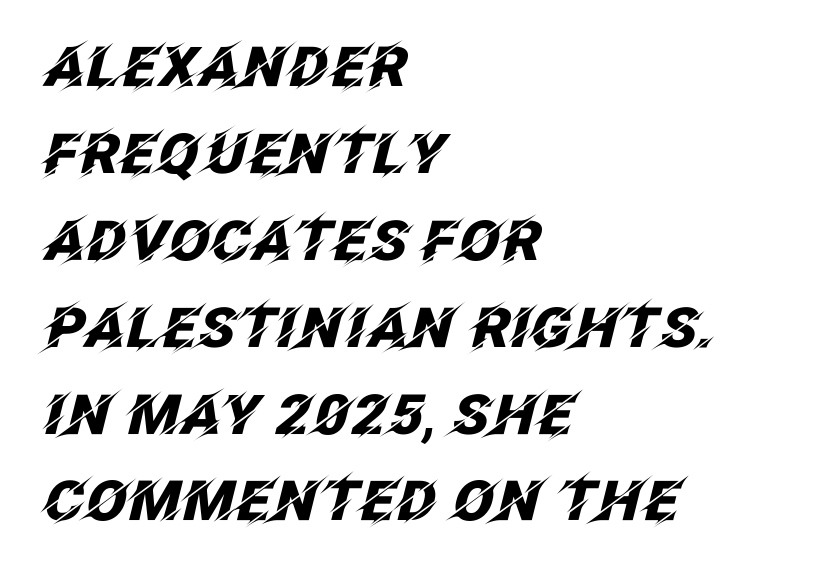
Q: Is the text bold? A: Yes.
Q: Is the text italic (slanted)? A: Yes, it leans right by about 12 degrees.
Q: Is the text underlined? A: No.
Q: How is the paragraph aligned? A: Left-aligned.
Q: Is the spacing between letters normal or unusually wide? A: Normal.
Q: Is the spacing between lines tight, normal or loose? A: Normal.
Q: Width (condensed, normal, or wide)? A: Normal.
Q: Stroke contrast? A: Low.
Q: x-height? A: Large.
Q: Monospaced? A: No.
